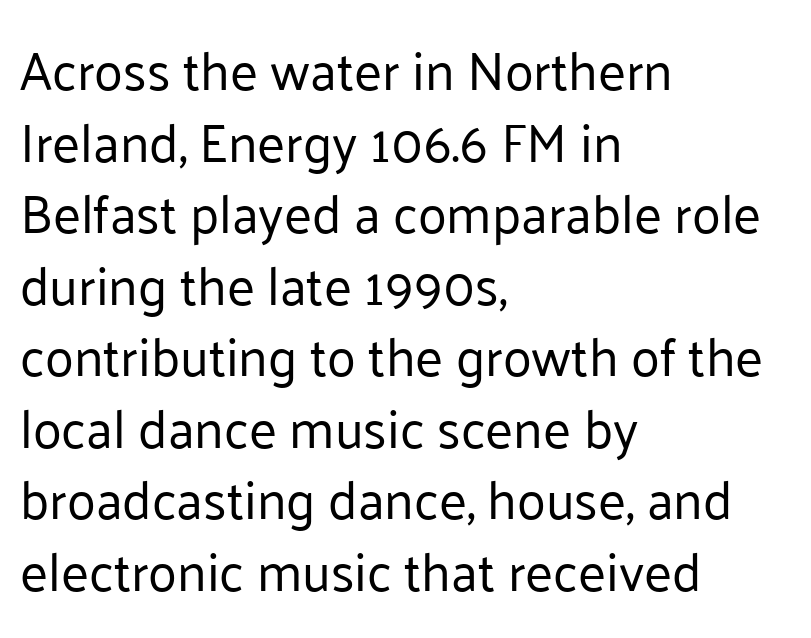
The image shows 53 px regular-weight sans-serif type, upright; set left-aligned, normal line spacing (1.35x), normal letter spacing, not underlined; low stroke contrast and a medium x-height.
